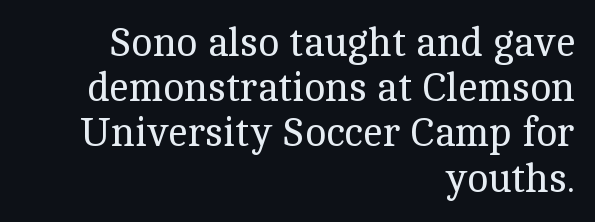
The image shows 40 px regular-weight serif type, upright; set right-aligned, tight line spacing (1.13x), normal letter spacing, not underlined; a medium x-height.
